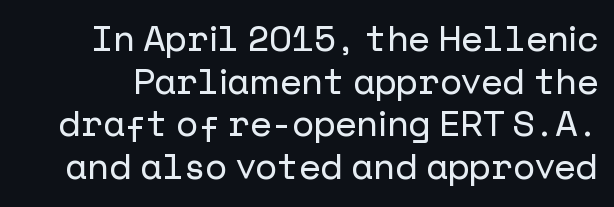
The image shows 35 px sans-serif type, upright; set line spacing 1.22x, normal letter spacing, not underlined; low stroke contrast and a medium x-height.
